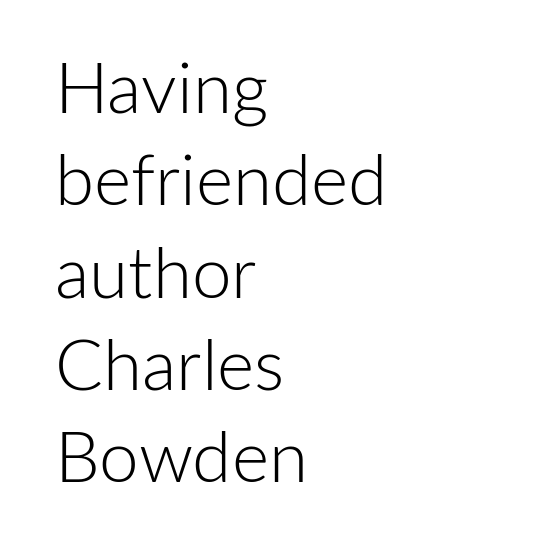
The image shows 71 px light sans-serif type, upright; set left-aligned, normal line spacing (1.3x), normal letter spacing, not underlined; low stroke contrast and a medium x-height.
